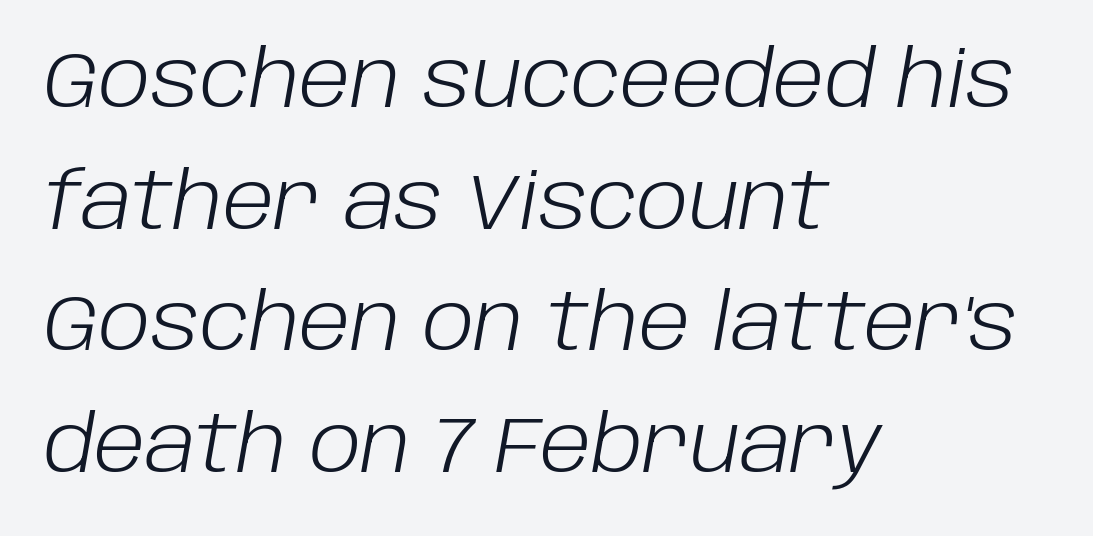
Q: Is the text bold? A: No.
Q: Is the text italic (slanted)? A: Yes, it leans right by about 10 degrees.
Q: Is the text underlined? A: No.
Q: How is the paragraph aligned? A: Left-aligned.
Q: Is the spacing between letters normal or unusually wide? A: Normal.
Q: Is the spacing between lines tight, normal or loose? A: Normal.
Q: Width (condensed, normal, or wide)? A: Normal.
Q: Stroke contrast? A: Low.
Q: x-height? A: Large.
Q: Monospaced? A: No.
